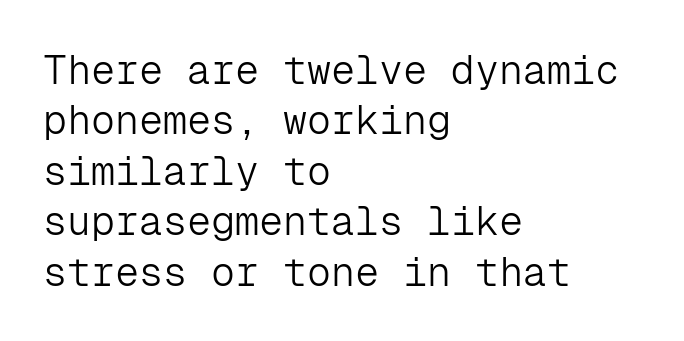
Q: Is the text bold? A: No.
Q: Is the text italic (slanted)? A: No, it is upright.
Q: Is the typeface a serif or a sans-serif typeface? A: Sans-serif.
Q: Is the text underlined? A: No.
Q: How is the paragraph aligned? A: Left-aligned.
Q: Is the spacing between letters normal or unusually wide? A: Normal.
Q: Is the spacing between lines tight, normal or loose? A: Normal.
Q: Width (condensed, normal, or wide)? A: Normal.
Q: Stroke contrast? A: Low.
Q: x-height? A: Medium.
Q: Monospaced? A: Yes.
